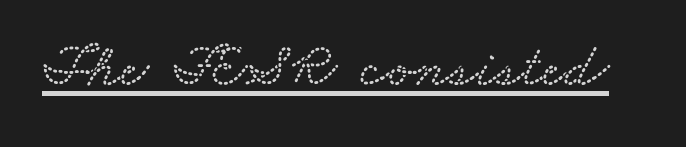
The image shows 62 px wide type; set normal letter spacing, underlined; low stroke contrast and a small x-height.
